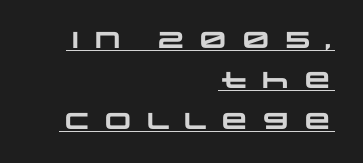
The image shows 23 px bold type; set right-aligned, line spacing 1.76x, unusually wide letter spacing (+0.29 em), underlined.
